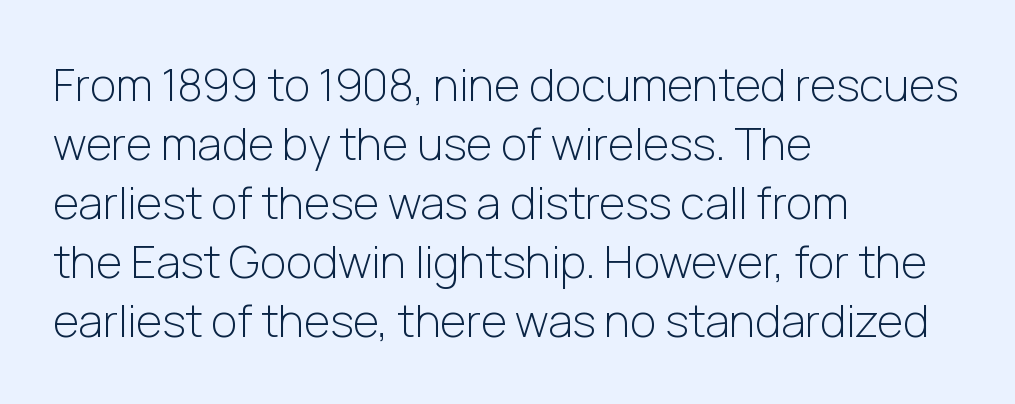
Q: Is the text bold? A: No.
Q: Is the text italic (slanted)? A: No, it is upright.
Q: Is the typeface a serif or a sans-serif typeface? A: Sans-serif.
Q: Is the text underlined? A: No.
Q: How is the paragraph aligned? A: Left-aligned.
Q: Is the spacing between letters normal or unusually wide? A: Normal.
Q: Is the spacing between lines tight, normal or loose? A: Normal.
Q: Width (condensed, normal, or wide)? A: Normal.
Q: Stroke contrast? A: Low.
Q: x-height? A: Medium.
Q: Monospaced? A: No.
